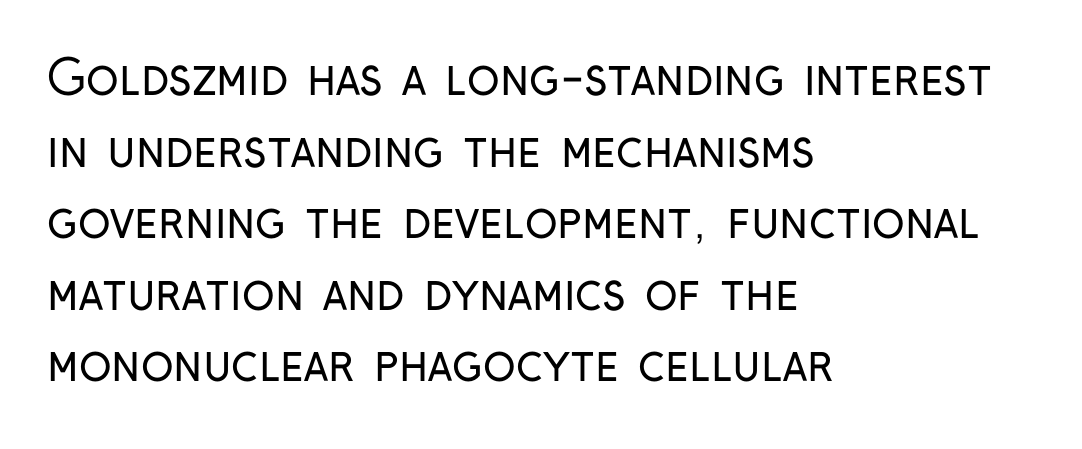
{"serif": "no", "italic": "no", "bold": "no", "weight": "regular", "width": "condensed", "stroke_contrast": "low", "x_height": "medium", "monospaced": "no", "underline": "no", "align": "left", "line_spacing": "normal", "line_spacing_ratio": 1.49, "letter_spacing": "normal", "letter_spacing_em": 0.0, "glyph_px": 48}
